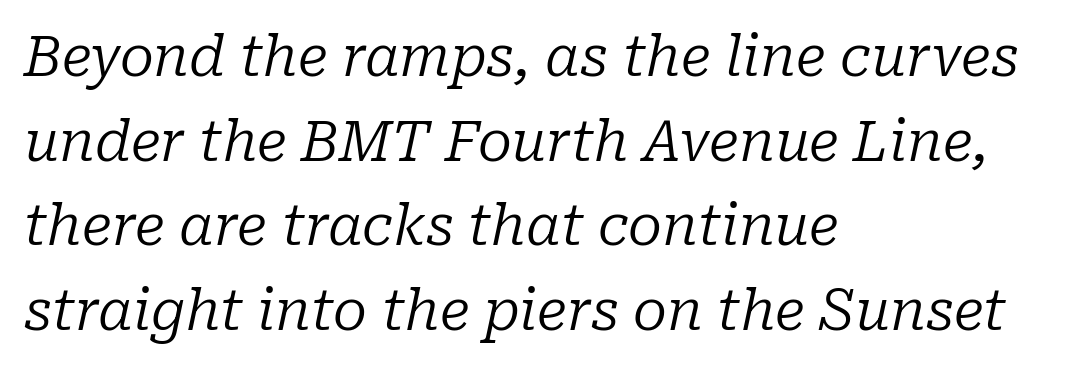
{"serif": "yes", "italic": "yes", "lean": "right", "slant_degrees": 10, "bold": "no", "weight": "regular", "width": "normal", "stroke_contrast": "low", "x_height": "medium", "monospaced": "no", "underline": "no", "align": "left", "line_spacing": "normal", "line_spacing_ratio": 1.51, "letter_spacing": "normal", "letter_spacing_em": 0.0, "glyph_px": 56}
